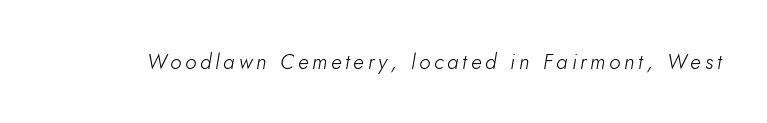
Q: Is the text bold? A: No.
Q: Is the text italic (slanted)? A: Yes, it leans right by about 10 degrees.
Q: Is the text underlined? A: No.
